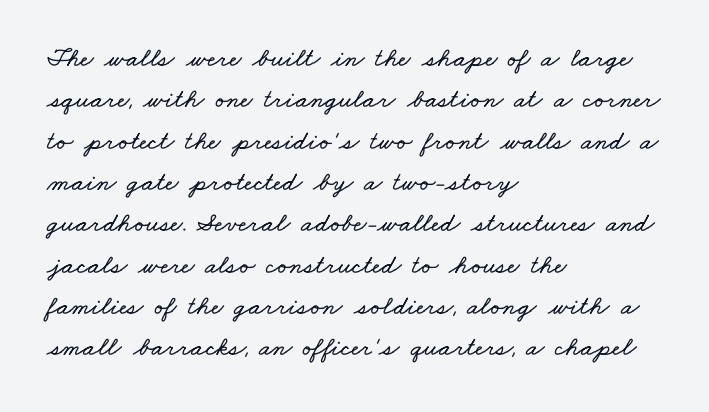
Q: Is the text underlined? A: No.
Q: How is the paragraph aligned? A: Left-aligned.
Q: Is the spacing between letters normal or unusually wide? A: Normal.
Q: Is the spacing between lines tight, normal or loose? A: Normal.
